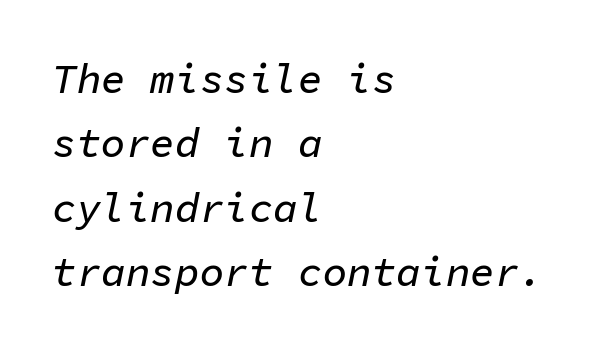
Each word holds together tightly as a unit, with standard inter-letter gaps. Compared with typical paragraphs, the rows here are spaced about the same. Typeset ragged right — the left edge is the straight one. The font's italic variant was chosen for this text.
